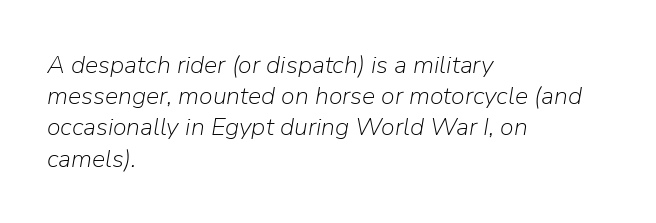
The letterforms sit at book weight or below. The text block is weighted toward the left margin, trailing off unevenly rightward. Reading down the column, the eye jumps a familiar distance to each next line. The foot of each line stays bare and open. Is the type slanted? Yes — the strokes lean at a clear angle. No extra tracking has been applied to these lines.
